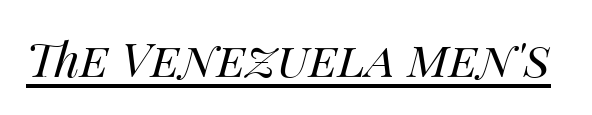
{"italic": "yes", "lean": "right", "slant_degrees": 14, "bold": "no", "weight": "regular", "width": "normal", "stroke_contrast": "medium", "x_height": "large", "monospaced": "no", "underline": "yes", "letter_spacing": "normal", "letter_spacing_em": 0.0, "glyph_px": 47}
